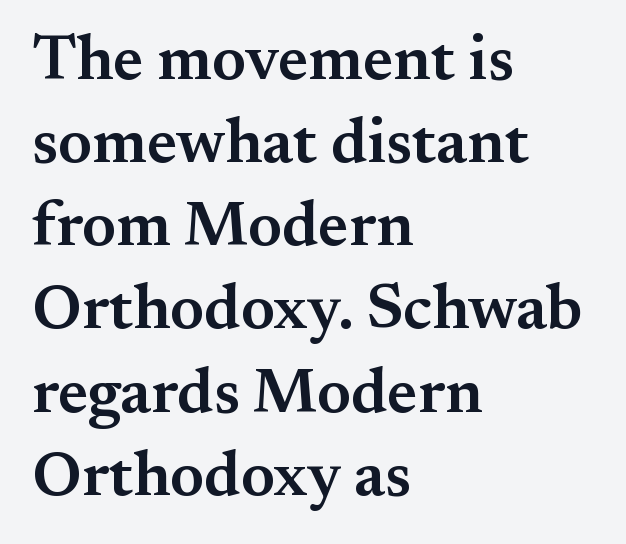
{"serif": "yes", "italic": "no", "bold": "semi", "weight": "semibold", "width": "normal", "stroke_contrast": "medium", "x_height": "small", "monospaced": "no", "underline": "no", "align": "left", "line_spacing": "normal", "line_spacing_ratio": 1.32, "letter_spacing": "normal", "letter_spacing_em": 0.0, "glyph_px": 63}
